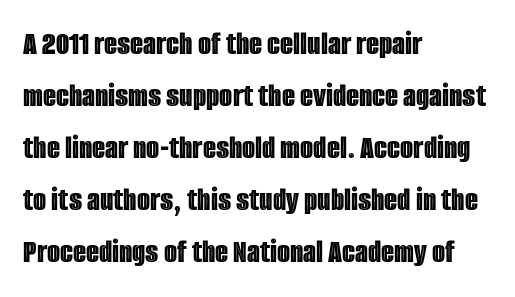
Q: Is the text italic (slanted)? A: No, it is upright.
Q: Is the text underlined? A: No.
Q: How is the paragraph aligned? A: Left-aligned.
Q: Is the spacing between letters normal or unusually wide? A: Normal.
Q: Is the spacing between lines tight, normal or loose? A: Normal.
Q: Width (condensed, normal, or wide)? A: Condensed.
Q: x-height? A: Large.
Q: Monospaced? A: No.
